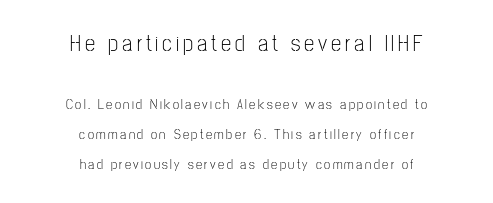
Unmarked baselines from the first word to the last. Notice how the passage keeps no hard edge, just a central spine. These two chunks differ in scale, with the top chunk taking the larger measure. No italicization has been applied; the sample stays upright. Students, observe: this is what heavily led, spacious text looks like. No letter is thick-stroked: the sample isn't bold.
